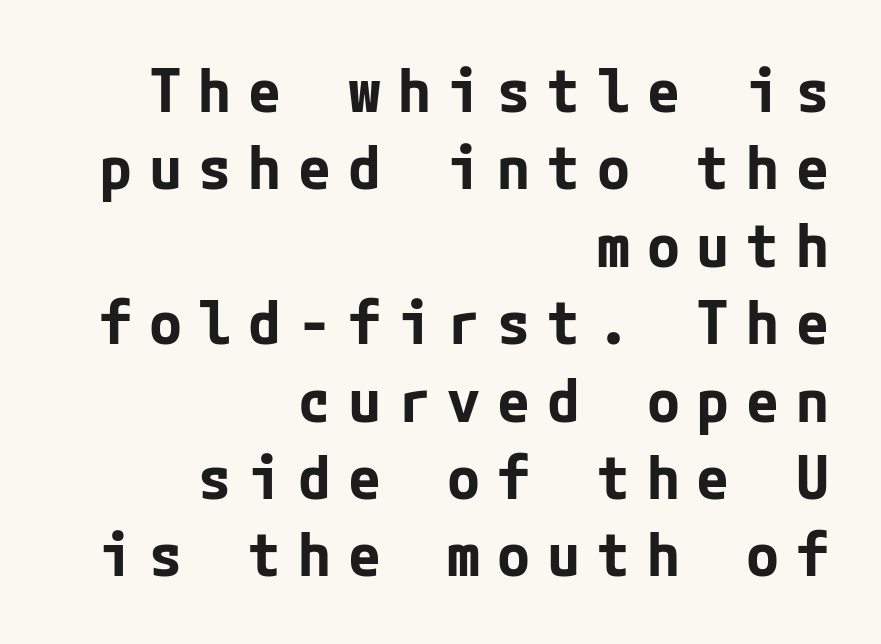
{"serif": "no", "italic": "no", "bold": "yes", "weight": "bold", "width": "normal", "stroke_contrast": "low", "x_height": "medium", "underline": "no", "align": "right", "line_spacing": "normal", "line_spacing_ratio": 1.29, "letter_spacing": "wide", "letter_spacing_em": 0.28, "glyph_px": 60}
